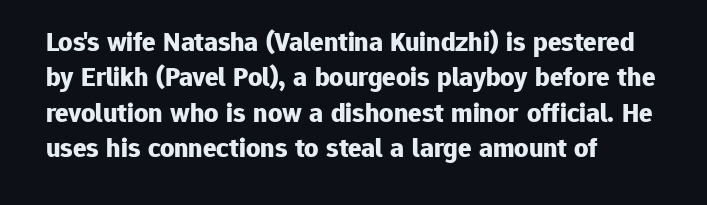
The specimen omits any rule beneath the text block's lines. Characters follow at the spacing the type designer built in. If you measured baseline to baseline, you'd find a middling distance. This rendering uses left alignment, leaving the right contour irregular. Look at the bottom of the vertical strokes: they stop flat, with no serifs.
